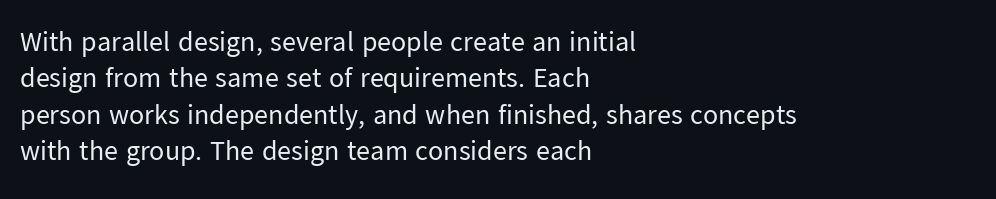
The tracking reads as untouched default to a designer's eye. The letters advance in unequal steps, a hallmark of proportional type. Typographically, this falls in the sans-serif category. Underlining? Definitely not there. The lines in this sample share a left origin and differ only in where they stop. Quick note: interline space is typical.
